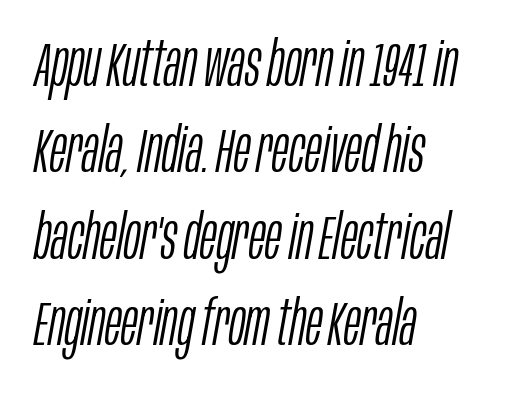
You could not count columns in this text — the font is proportionally spaced. The rendering applies a slant to the glyphs. This block has exactly the height ordinary leading produces. This rendering features lettering with no underline. Heaviness? Minimal to ordinary, like unemphasized prose.
